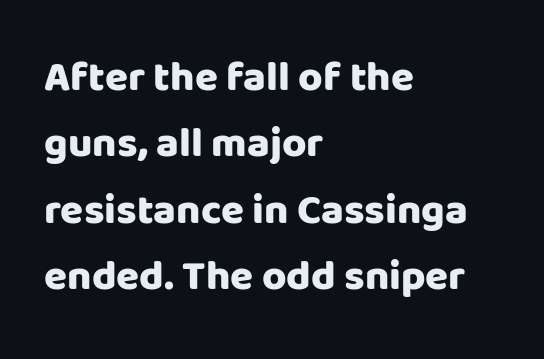
Q: Is the text bold? A: Yes.
Q: Is the text italic (slanted)? A: No, it is upright.
Q: Is the typeface a serif or a sans-serif typeface? A: Sans-serif.
Q: Is the text underlined? A: No.
Q: How is the paragraph aligned? A: Left-aligned.
Q: Is the spacing between letters normal or unusually wide? A: Normal.
Q: Is the spacing between lines tight, normal or loose? A: Normal.
Q: Width (condensed, normal, or wide)? A: Normal.
Q: Stroke contrast? A: Low.
Q: x-height? A: Large.
Q: Monospaced? A: No.
